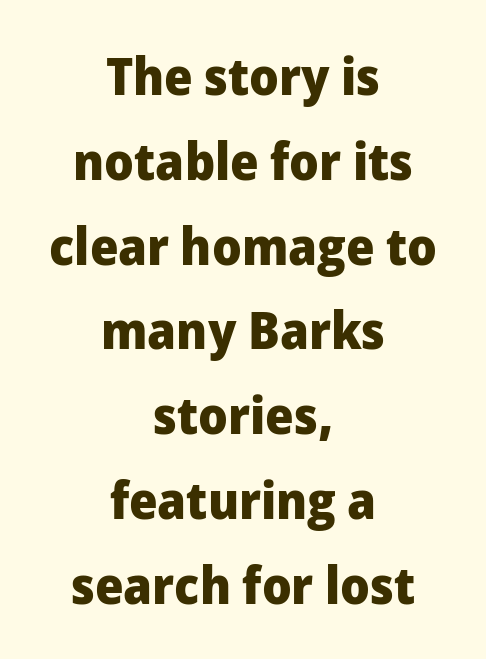
Q: Is the text bold? A: Yes.
Q: Is the text italic (slanted)? A: No, it is upright.
Q: Is the typeface a serif or a sans-serif typeface? A: Sans-serif.
Q: Is the text underlined? A: No.
Q: How is the paragraph aligned? A: Centered.
Q: Is the spacing between letters normal or unusually wide? A: Normal.
Q: Is the spacing between lines tight, normal or loose? A: Normal.
Q: Width (condensed, normal, or wide)? A: Normal.
Q: Stroke contrast? A: Low.
Q: x-height? A: Medium.
Q: Monospaced? A: No.
